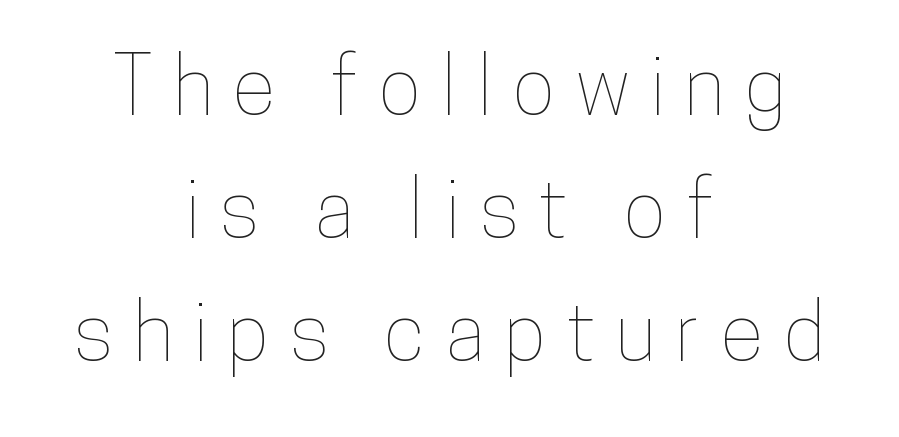
Bare-footed words on every line. The tracking jumps out immediately: characters are airy and widely separated. This sample uses an upright cut, with every glyph sitting square on the baseline. The passage is arranged like a title page — every line centered. The rendering uses natural spacing where letterforms have individual widths. Rows of type keep a routine distance in the vertical direction.
